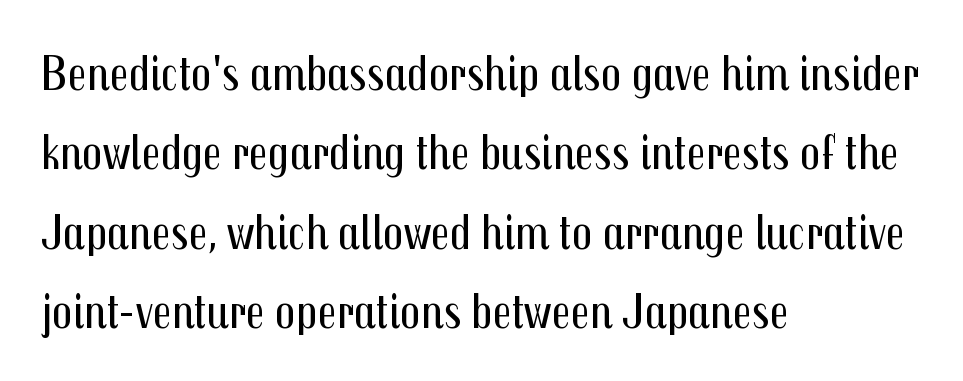
Note the varied advance widths — an 'i' is clearly narrower than an 'm'. Whoever set this chose a conventional vertical rhythm. The lettering holds an erect, upright posture throughout. Inter-character spacing is left at the font's built-in metrics. Where is the straight margin? On the left.
